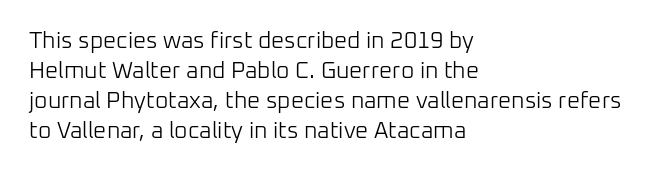
{"italic": "no", "bold": "no", "underline": "no", "align": "left", "line_spacing": "normal", "line_spacing_ratio": 1.31, "letter_spacing": "normal", "letter_spacing_em": 0.0, "glyph_px": 23}
